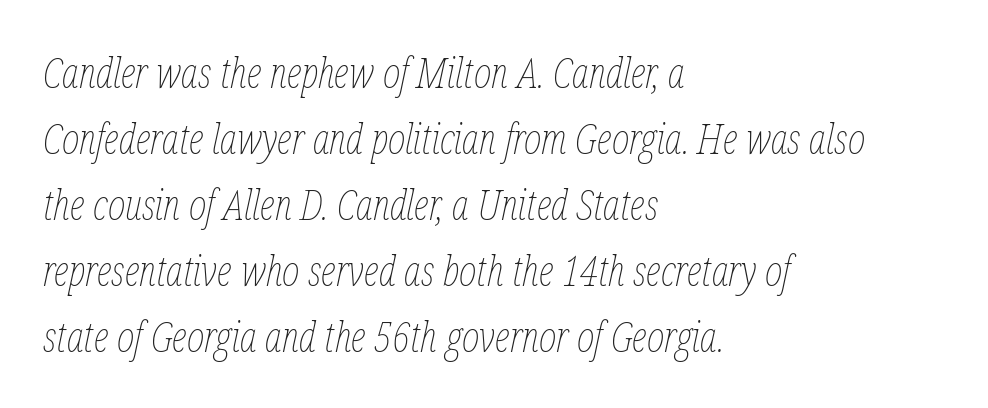
These lines stack with their left ends in a neat column. The baseline area is clear. Each word holds together tightly as a unit, with standard inter-letter gaps. Is the type heavy? It reads as light-to-regular instead. Reading down the column, the eye jumps a familiar distance to each next line. This is oblique type, the kind used for emphasis or titles.
